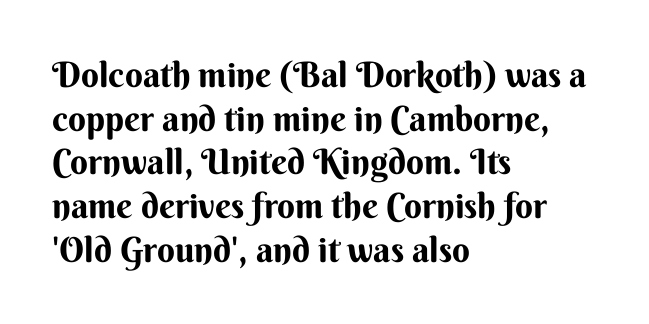
Q: Is the text bold? A: Yes.
Q: Is the text italic (slanted)? A: No, it is upright.
Q: Is the typeface a serif or a sans-serif typeface? A: Sans-serif.
Q: Is the text underlined? A: No.
Q: How is the paragraph aligned? A: Left-aligned.
Q: Is the spacing between letters normal or unusually wide? A: Normal.
Q: Is the spacing between lines tight, normal or loose? A: Normal.
Q: Width (condensed, normal, or wide)? A: Normal.
Q: Stroke contrast? A: Medium.
Q: x-height? A: Small.
Q: Monospaced? A: No.
